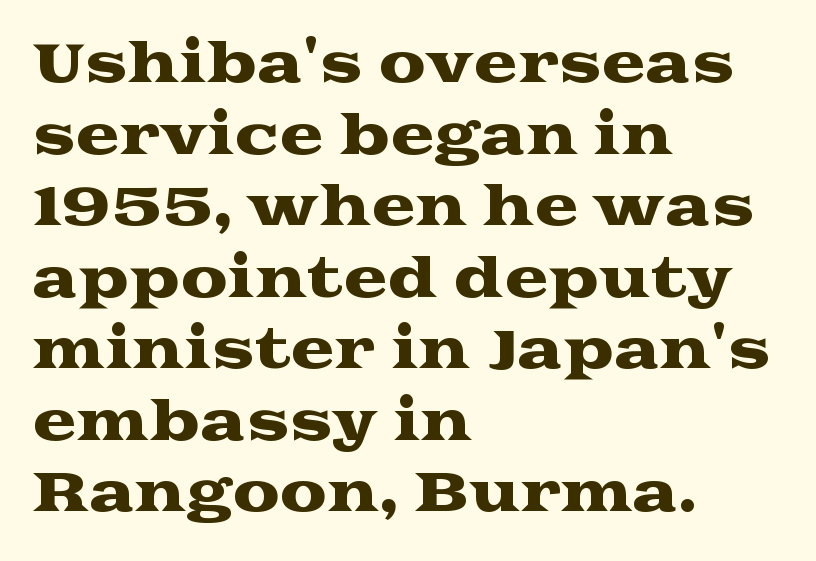
Q: Is the text italic (slanted)? A: No, it is upright.
Q: Is the typeface a serif or a sans-serif typeface? A: Serif.
Q: Is the text underlined? A: No.
Q: How is the paragraph aligned? A: Left-aligned.
Q: Is the spacing between letters normal or unusually wide? A: Normal.
Q: Is the spacing between lines tight, normal or loose? A: Normal.
Q: Width (condensed, normal, or wide)? A: Wide.
Q: Stroke contrast? A: Medium.
Q: x-height? A: Medium.
Q: Monospaced? A: No.
